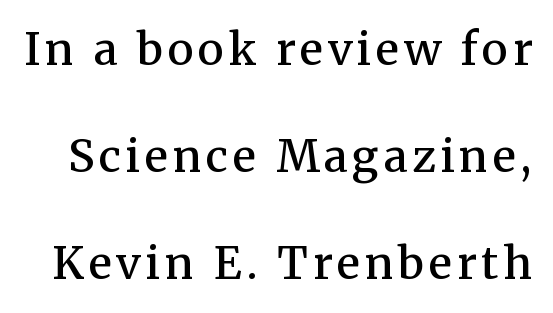
{"serif": "yes", "italic": "no", "bold": "semi", "weight": "semibold", "width": "normal", "stroke_contrast": "medium", "x_height": "medium", "monospaced": "no", "underline": "no", "line_spacing": "loose", "line_spacing_ratio": 2.43, "glyph_px": 44}
